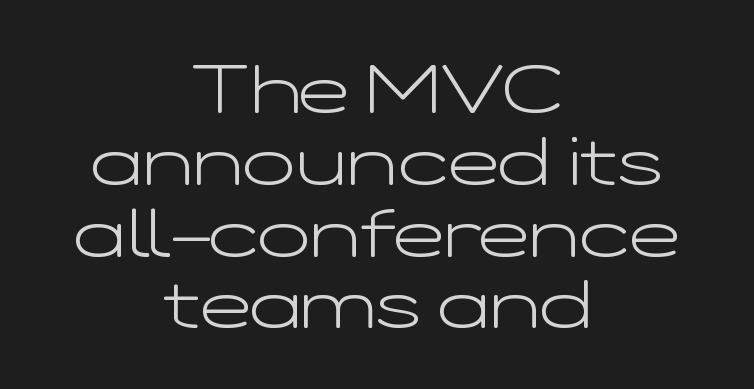
Q: Is the text bold? A: No.
Q: Is the text italic (slanted)? A: No, it is upright.
Q: Is the typeface a serif or a sans-serif typeface? A: Sans-serif.
Q: Is the text underlined? A: No.
Q: How is the paragraph aligned? A: Centered.
Q: Is the spacing between letters normal or unusually wide? A: Normal.
Q: Is the spacing between lines tight, normal or loose? A: Tight.
Q: Width (condensed, normal, or wide)? A: Wide.
Q: Stroke contrast? A: Low.
Q: x-height? A: Medium.
Q: Monospaced? A: No.
